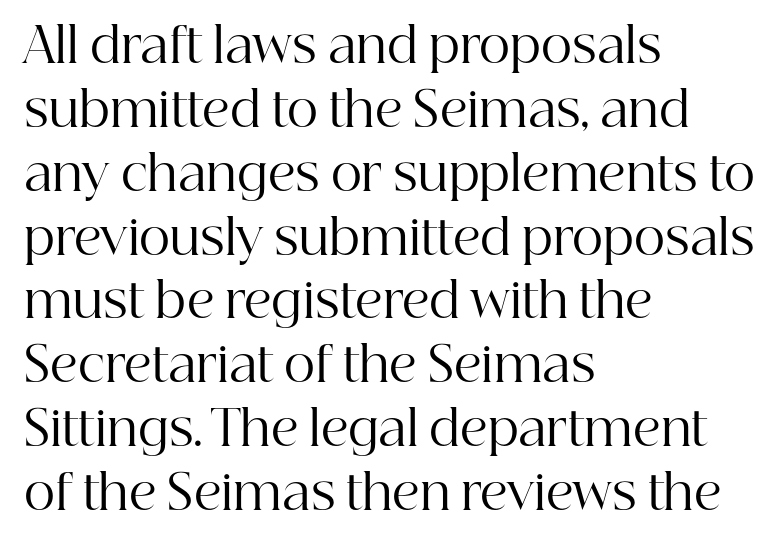
The font's upright variant was chosen for this text. The passage shown stacks its lines at a standard gap. The area under the type is left untouched. Here the designer chose a conventional face with non-uniform glyph widths. No letter is thick-stroked: the sample isn't bold.
